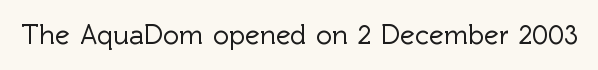
The image shows 28 px sans-serif type, upright; set normal letter spacing, not underlined; a medium x-height.
